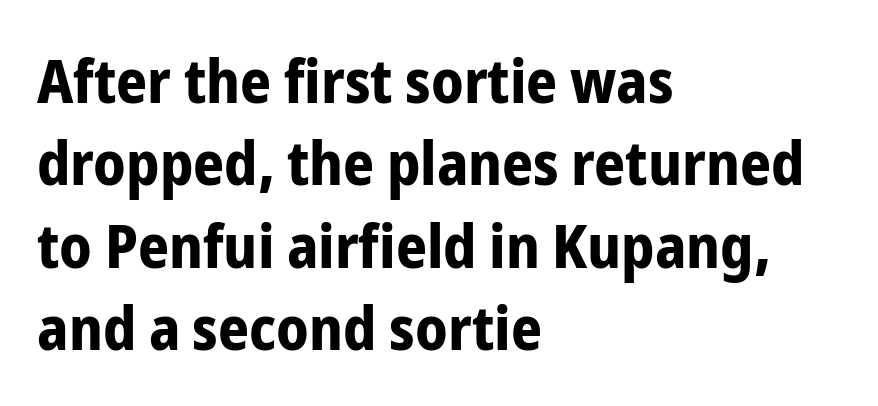
{"serif": "no", "italic": "no", "bold": "yes", "weight": "bold", "width": "condensed", "stroke_contrast": "low", "x_height": "medium", "monospaced": "no", "underline": "no", "align": "left", "line_spacing": "normal", "line_spacing_ratio": 1.35, "letter_spacing": "normal", "letter_spacing_em": 0.0, "glyph_px": 61}
